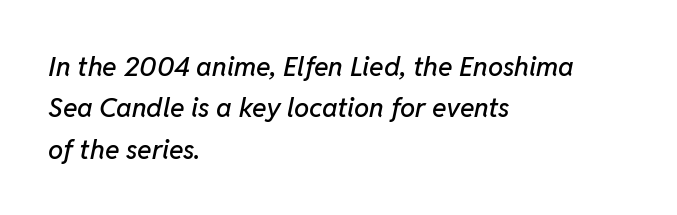
The image shows 27 px text type, italic (leaning right); set left-aligned, normal line spacing (1.53x), normal letter spacing, not underlined.
